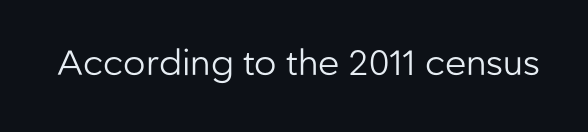
{"serif": "no", "italic": "no", "bold": "no", "weight": "regular", "width": "normal", "stroke_contrast": "low", "x_height": "medium", "monospaced": "no", "underline": "no", "letter_spacing": "normal", "letter_spacing_em": 0.0, "glyph_px": 35}
